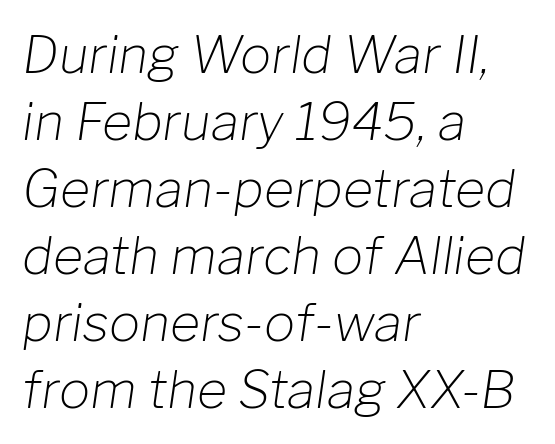
Bold? No — there's no thickening of the strokes. You can tell it's italic because the verticals aren't actually vertical. The tracking reads as untouched default to a designer's eye. The lines sit at an ordinary, default distance from one another. Underline: absent.
